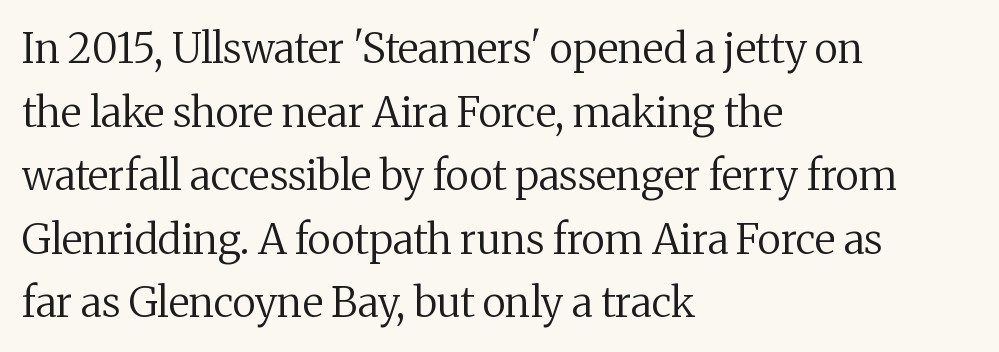
{"serif": "yes", "italic": "no", "bold": "no", "weight": "regular", "width": "normal", "stroke_contrast": "medium", "x_height": "medium", "monospaced": "no", "underline": "no", "align": "left", "line_spacing": "normal", "line_spacing_ratio": 1.55, "letter_spacing": "normal", "letter_spacing_em": 0.0, "glyph_px": 41}
